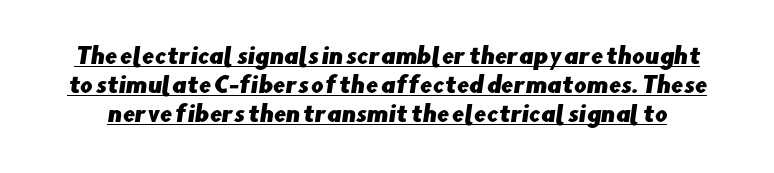
{"underline": "yes", "line_spacing": "normal", "line_spacing_ratio": 1.31, "letter_spacing": "normal", "letter_spacing_em": 0.0, "glyph_px": 22}
